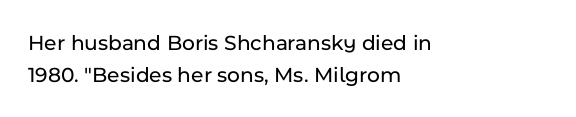
{"italic": "no", "underline": "no", "align": "left", "line_spacing": "normal", "line_spacing_ratio": 1.47, "letter_spacing": "normal", "letter_spacing_em": 0.0, "glyph_px": 22}
